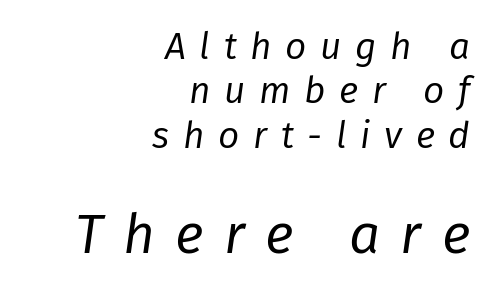
The image shows 55 px regular-weight type, italic (leaning right); set right-aligned, line spacing 1.2x, unusually wide letter spacing (+0.37 em), not underlined; the second (bottom) block is 1.49x larger; low stroke contrast and a medium x-height.
